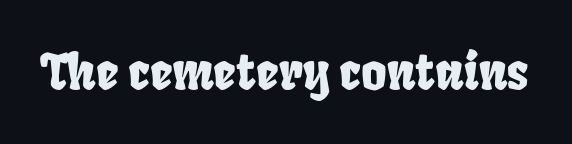
{"serif": "no", "width": "condensed", "stroke_contrast": "low", "x_height": "large", "monospaced": "no", "underline": "no", "letter_spacing": "normal", "letter_spacing_em": 0.0, "glyph_px": 49}
